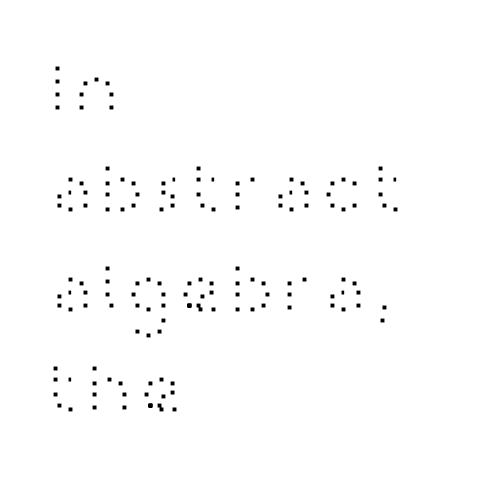
Letters have the restrained weight of plain body copy at most. All the whitespace from short lines collects on the right. The letters stand straight up with perfectly vertical stems. Bare-footed words on every line.
